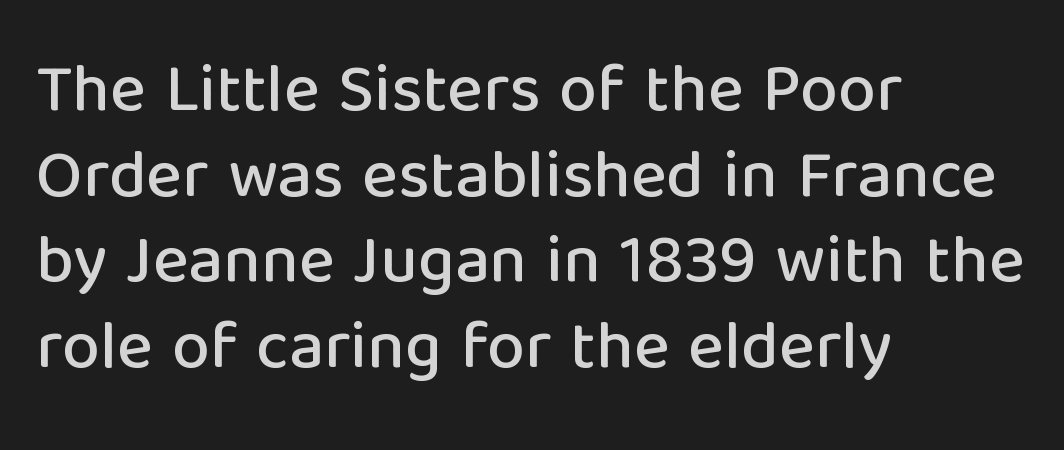
{"serif": "no", "italic": "no", "width": "normal", "stroke_contrast": "low", "x_height": "medium", "monospaced": "no", "underline": "no", "align": "left", "line_spacing": "normal", "line_spacing_ratio": 1.26, "letter_spacing": "normal", "letter_spacing_em": 0.0, "glyph_px": 68}
